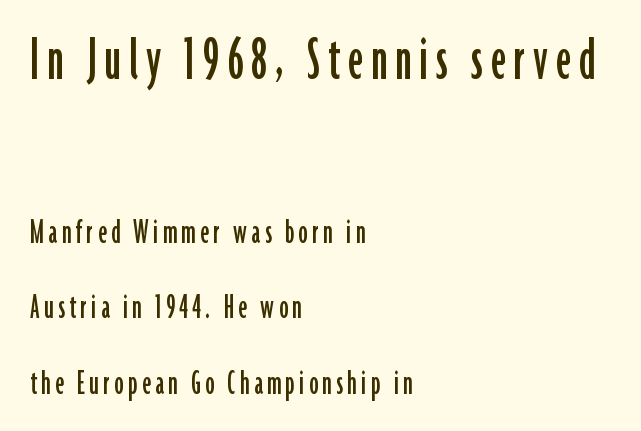
The image shows 65 px condensed sans-serif type, upright; set left-aligned, loose line spacing (2.04x), not underlined; the first (top) block is 1.76x larger; low stroke contrast and a medium x-height.
